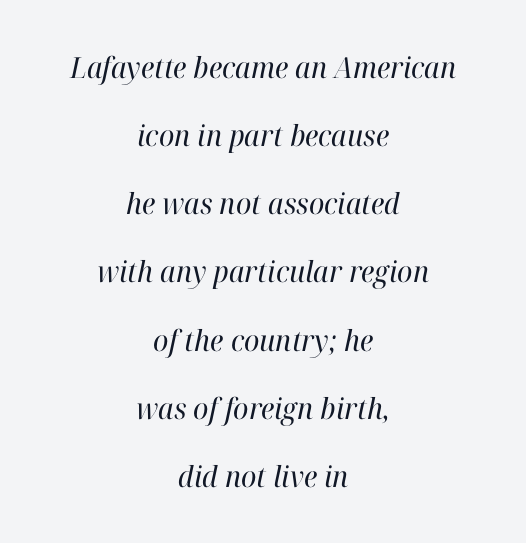
Small tapered or slab feet sit at the stroke ends, so this counts as serif. Looking at the ascenders, they clearly lean. Quick note: interline space is abundant. Note the varied advance widths — an 'i' is clearly narrower than an 'm'. Short note: letters normally spaced. Layout note: lines centered.
